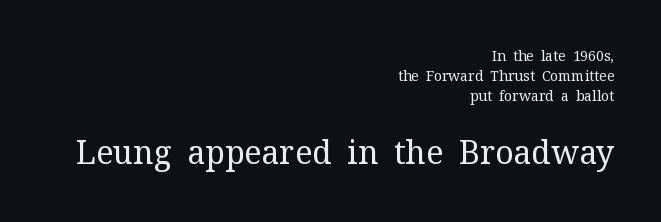
The cut favours lightness, reaching ordinary text weight at its darkest. The passage is arranged like a letterhead date or caption credit — flush right. Leading matches the norm, producing a regular column. These lines are rendered in a variable-pitch font. Ascenders rise straight up at ninety degrees. Serifs: yes, visible at the terminals of the letterforms.
